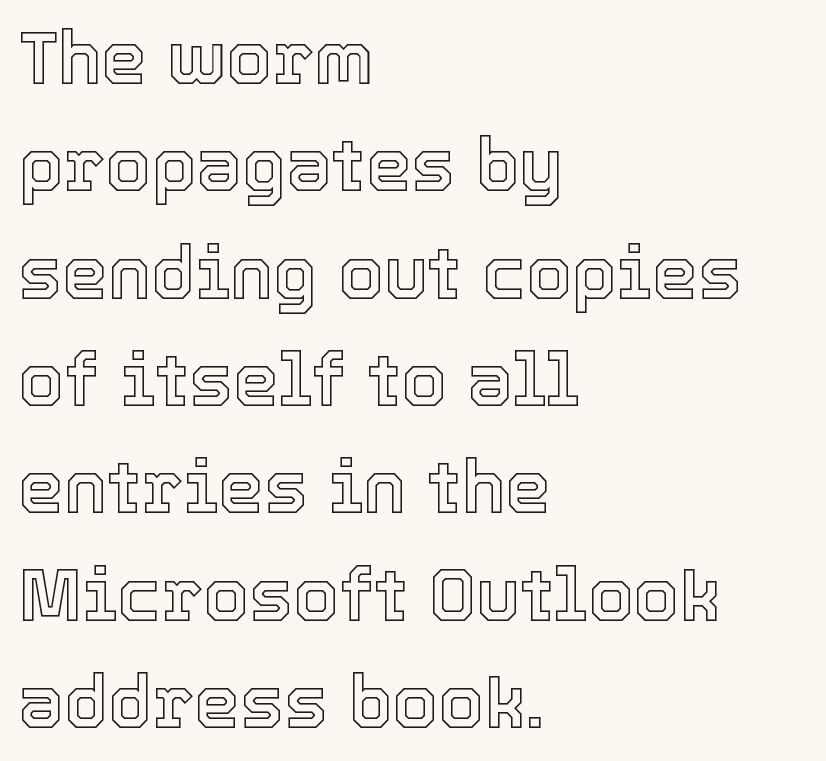
Q: Is the text italic (slanted)? A: No, it is upright.
Q: Is the text underlined? A: No.
Q: How is the paragraph aligned? A: Left-aligned.
Q: Is the spacing between letters normal or unusually wide? A: Normal.
Q: Is the spacing between lines tight, normal or loose? A: Normal.
Q: Width (condensed, normal, or wide)? A: Normal.
Q: x-height? A: Medium.
Q: Monospaced? A: No.
